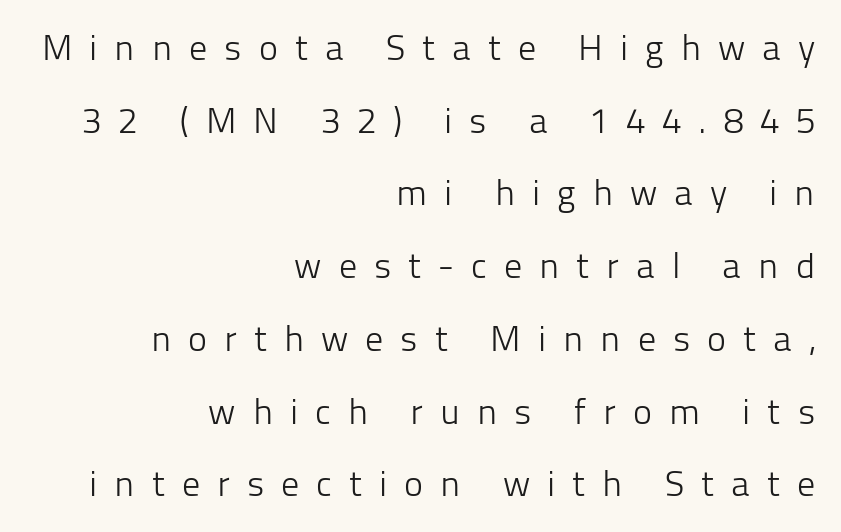
{"serif": "no", "italic": "no", "bold": "no", "weight": "light", "width": "normal", "stroke_contrast": "low", "x_height": "medium", "monospaced": "no", "underline": "no", "align": "right", "line_spacing": "loose", "line_spacing_ratio": 2.02, "letter_spacing": "wide", "letter_spacing_em": 0.47, "glyph_px": 36}
